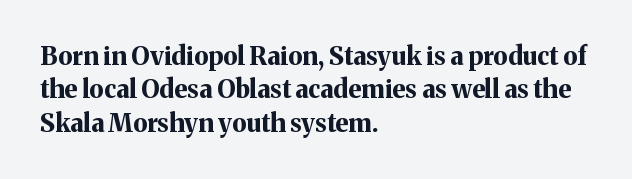
Notice how the passage keeps a crisp vertical edge on the left only. Ordinary non-slanted type is in use. This sample uses plain, unmodified letter spacing. Strong, thick strokes mark this as bold type. Normally led — the rows are evenly, conventionally spaced.
